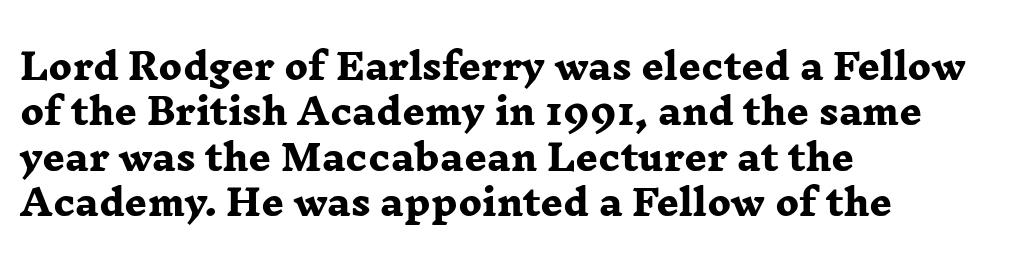
Q: Is the text bold? A: Yes.
Q: Is the typeface a serif or a sans-serif typeface? A: Serif.
Q: Is the text underlined? A: No.
Q: How is the paragraph aligned? A: Left-aligned.
Q: Is the spacing between letters normal or unusually wide? A: Normal.
Q: Is the spacing between lines tight, normal or loose? A: Normal.
Q: Width (condensed, normal, or wide)? A: Wide.
Q: Stroke contrast? A: Low.
Q: x-height? A: Medium.
Q: Monospaced? A: No.
